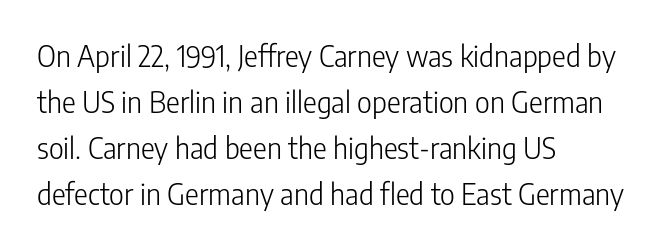
The image shows 29 px light, condensed sans-serif type, upright; set left-aligned, normal line spacing (1.59x), normal letter spacing, not underlined; low stroke contrast and a medium x-height.
